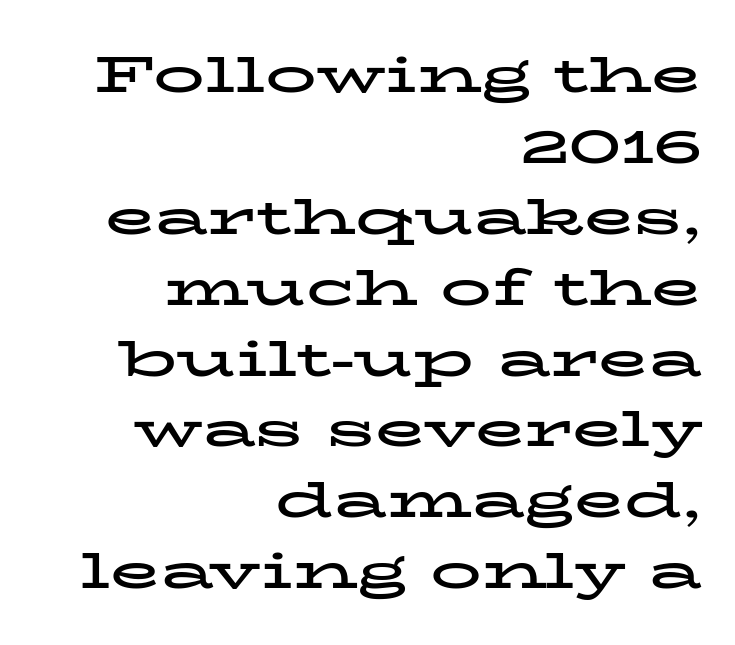
Q: Is the text bold? A: Yes.
Q: Is the text italic (slanted)? A: No, it is upright.
Q: Is the typeface a serif or a sans-serif typeface? A: Serif.
Q: Is the text underlined? A: No.
Q: How is the paragraph aligned? A: Right-aligned.
Q: Is the spacing between letters normal or unusually wide? A: Normal.
Q: Is the spacing between lines tight, normal or loose? A: Normal.
Q: Width (condensed, normal, or wide)? A: Wide.
Q: Stroke contrast? A: Low.
Q: x-height? A: Medium.
Q: Monospaced? A: No.
